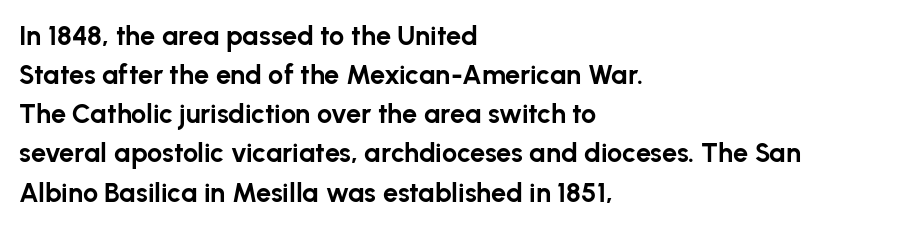
The image shows 27 px bold type, upright; set left-aligned, normal line spacing (1.45x), normal letter spacing, not underlined.
